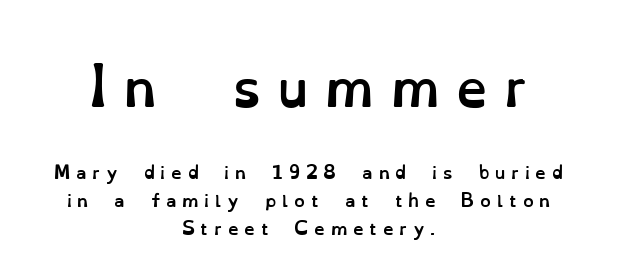
The passage shown is typed in a proportional face where columns would drift. Rule under the text: the space is simply empty. The lines in this sample share a center point and differ in where they start and stop. Large over small — that's the arrangement of the two blocks here. Does extra space separate the letters? Yes, quite a lot of it.
